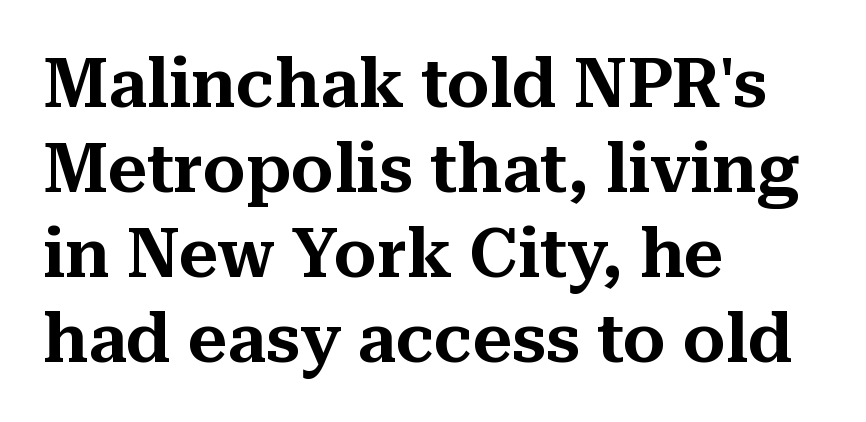
Do the letters lean? They stand straight. Between one letter and the next there's only the usual sliver of space. I'd call this a serif setting — the letters wear small feet. Regarding leading, the lines here are spaced in the standard way. These lines are set flush left with a ragged right edge. The zone under the glyphs is completely vacant.
